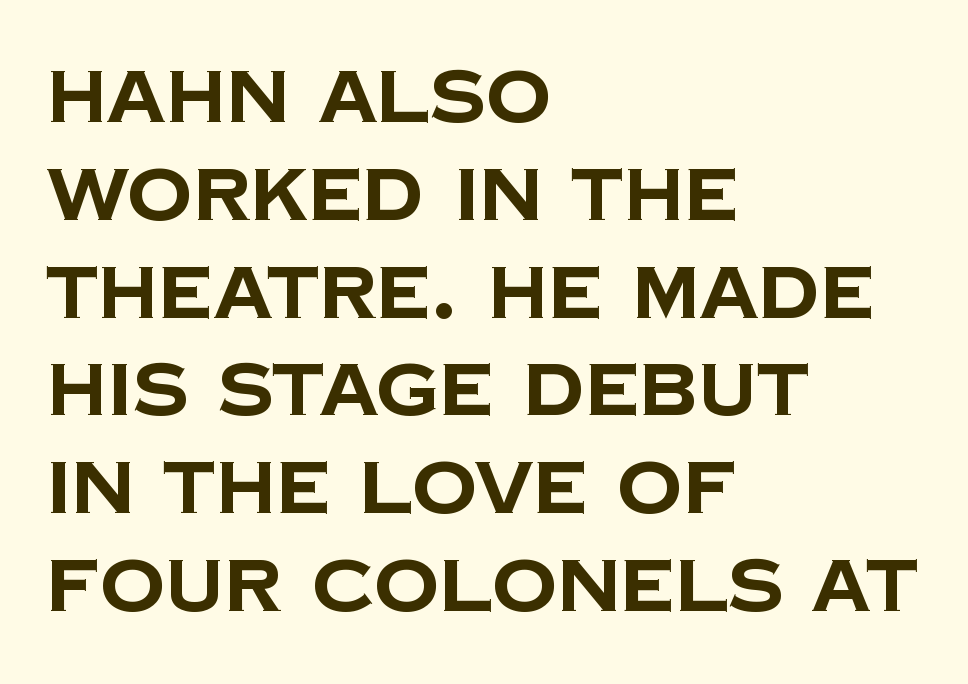
{"serif": "no", "bold": "yes", "weight": "bold", "width": "normal", "stroke_contrast": "low", "x_height": "large", "monospaced": "no", "underline": "no", "align": "left", "line_spacing": "normal", "line_spacing_ratio": 1.34, "letter_spacing": "normal", "letter_spacing_em": 0.0, "glyph_px": 73}
